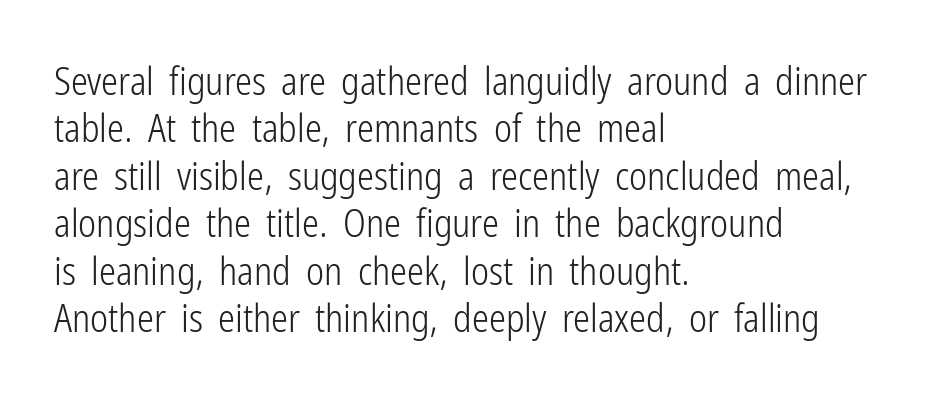
The image shows 38 px light, condensed sans-serif type, upright; set left-aligned, normal line spacing (1.25x), normal letter spacing, not underlined; low stroke contrast and a medium x-height.
